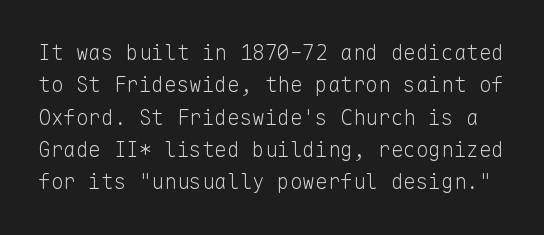
Q: Is the text bold? A: No.
Q: Is the text italic (slanted)? A: No, it is upright.
Q: Is the text underlined? A: No.
Q: Is the spacing between letters normal or unusually wide? A: Normal.
Q: Is the spacing between lines tight, normal or loose? A: Normal.
